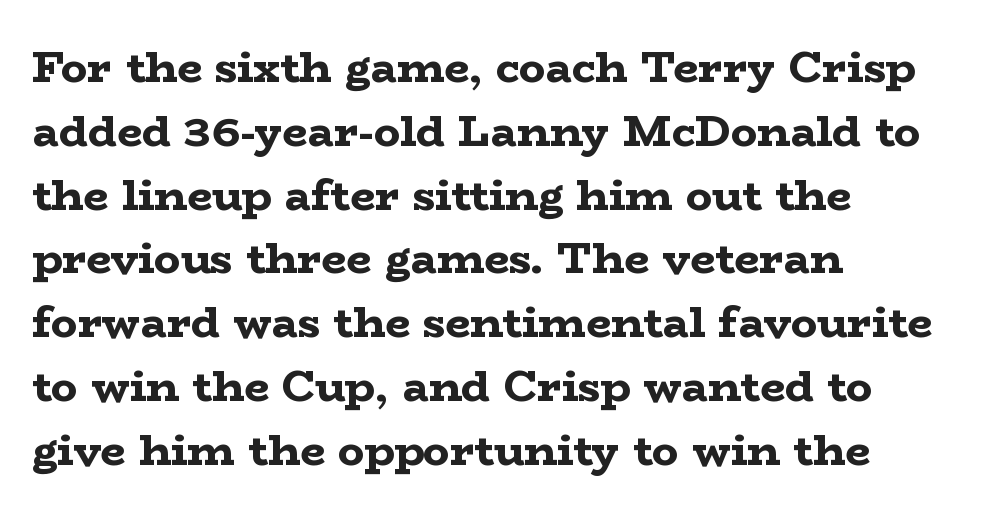
The letterforms sit shoulder to shoulder at normal distance. Any mark beneath the type? The region is blank. The letters carry serifs — small finishing strokes at the ends of their stems. A typesetter would call this proportional, since set widths differ per character. The lines in this sample share a left origin and differ only in where they stop.
